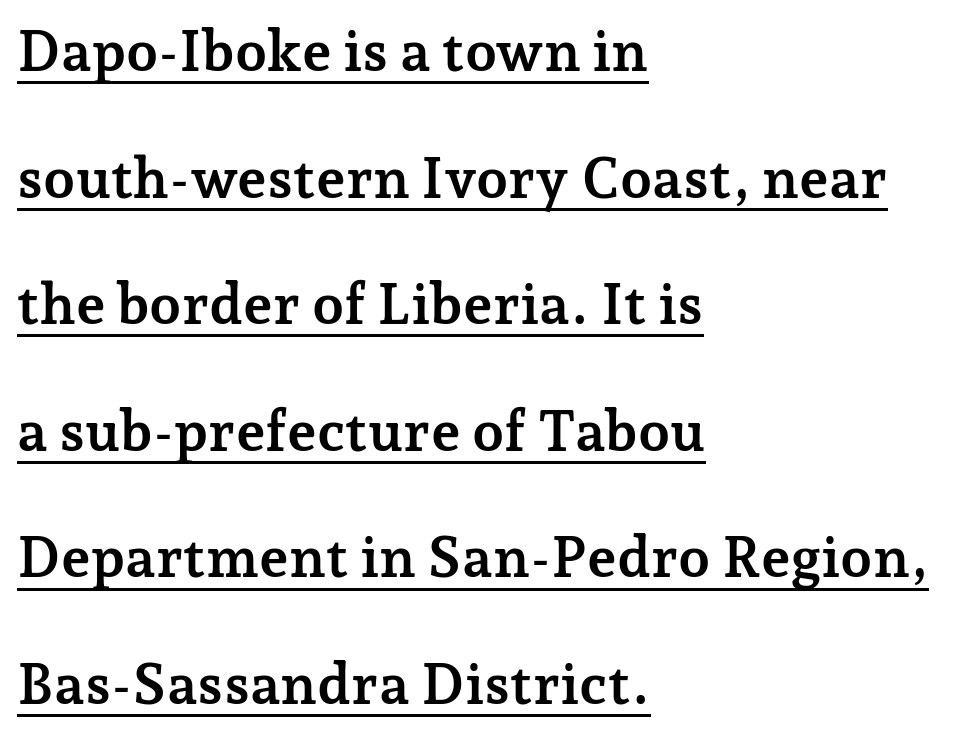
{"serif": "yes", "italic": "no", "bold": "yes", "weight": "semibold", "width": "normal", "stroke_contrast": "low", "x_height": "medium", "monospaced": "no", "underline": "yes", "align": "left", "line_spacing": "loose", "line_spacing_ratio": 2.22, "letter_spacing": "normal", "letter_spacing_em": 0.0, "glyph_px": 57}
